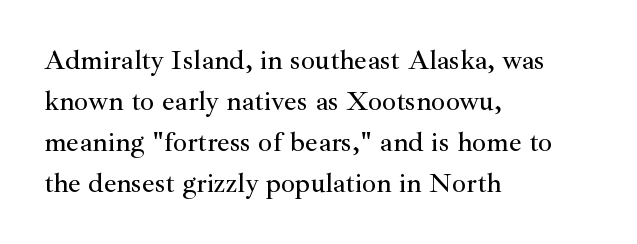
{"serif": "yes", "italic": "no", "width": "normal", "stroke_contrast": "medium", "x_height": "small", "monospaced": "no", "underline": "no", "align": "left", "line_spacing": "normal", "line_spacing_ratio": 1.46, "letter_spacing": "normal", "letter_spacing_em": 0.0, "glyph_px": 28}
